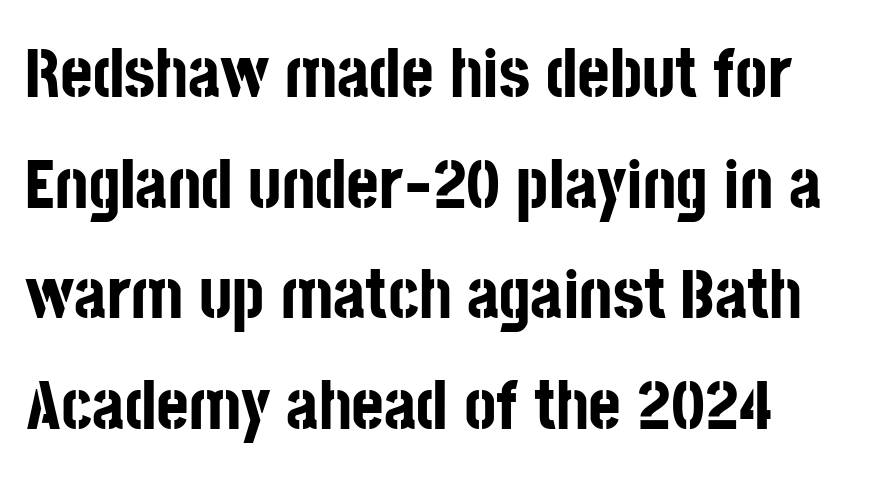
Q: Is the text bold? A: Yes.
Q: Is the text italic (slanted)? A: No, it is upright.
Q: Is the typeface a serif or a sans-serif typeface? A: Sans-serif.
Q: Is the text underlined? A: No.
Q: How is the paragraph aligned? A: Left-aligned.
Q: Is the spacing between letters normal or unusually wide? A: Normal.
Q: Is the spacing between lines tight, normal or loose? A: Normal.
Q: Width (condensed, normal, or wide)? A: Condensed.
Q: Stroke contrast? A: Low.
Q: x-height? A: Large.
Q: Monospaced? A: No.
